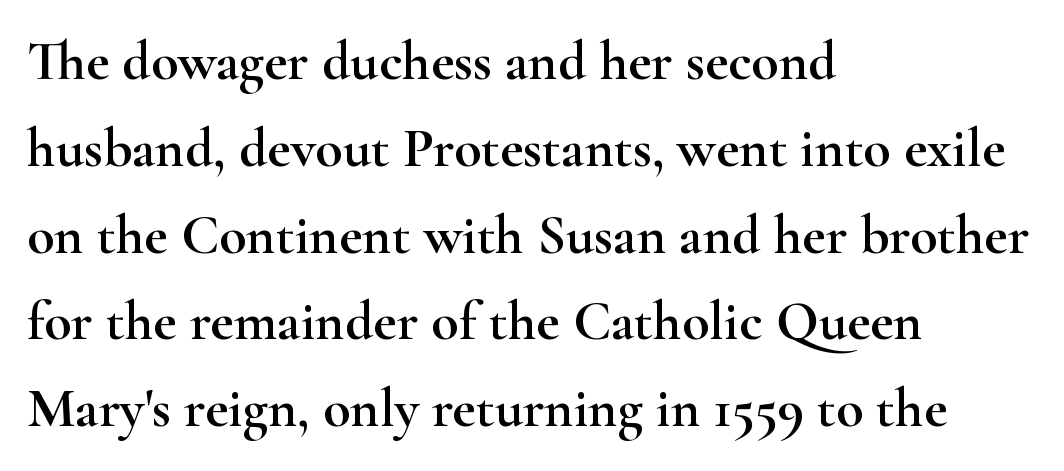
The image shows 56 px wide serif type, upright; set left-aligned, normal line spacing (1.55x), normal letter spacing, not underlined; high stroke contrast and a small x-height.
